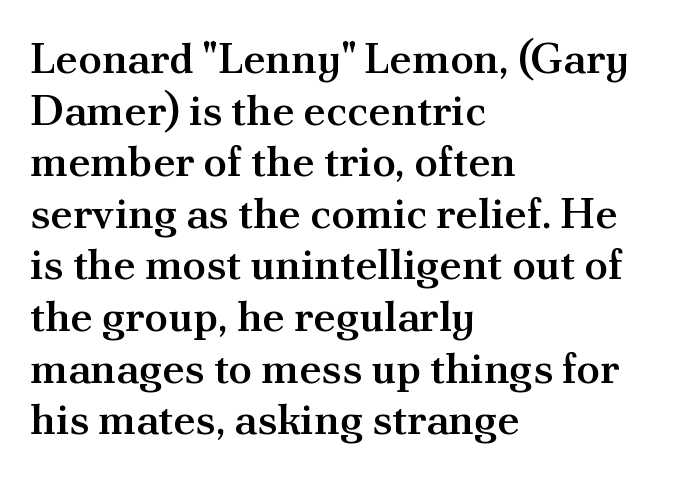
Q: Is the text bold? A: Semi-bold.
Q: Is the text italic (slanted)? A: No, it is upright.
Q: Is the typeface a serif or a sans-serif typeface? A: Serif.
Q: Is the text underlined? A: No.
Q: How is the paragraph aligned? A: Left-aligned.
Q: Is the spacing between letters normal or unusually wide? A: Normal.
Q: Width (condensed, normal, or wide)? A: Normal.
Q: Stroke contrast? A: Medium.
Q: x-height? A: Small.
Q: Monospaced? A: No.
